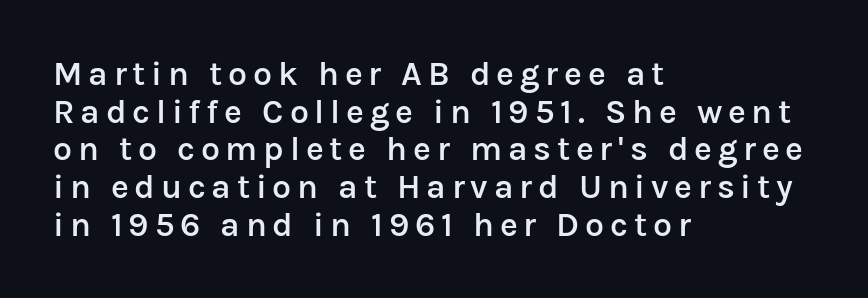
The image shows 34 px semibold sans-serif type, upright; set left-aligned, tight line spacing (1.11x), not underlined; low stroke contrast and a medium x-height.
